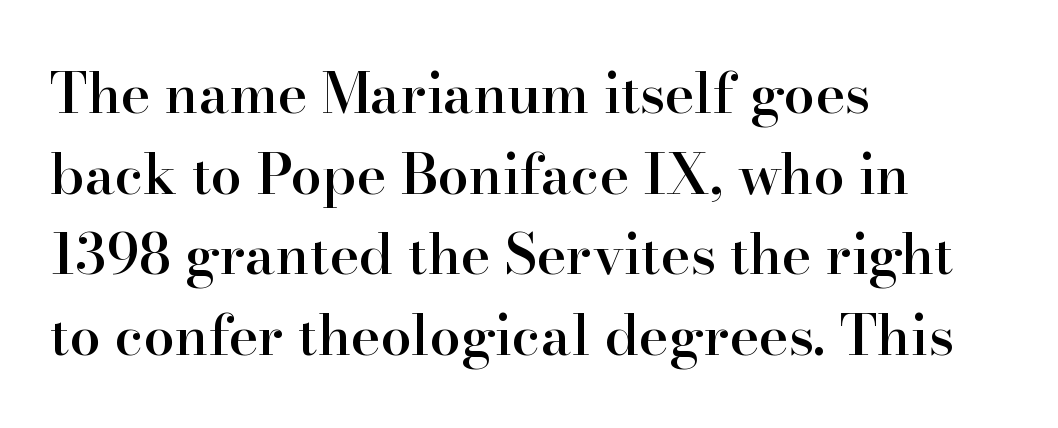
In terms of letterspacing, this is plain default setting. Line starts are locked; line ends wander. Compared with an ordinary text face, these strokes are moderately heavier — a semibold. The rendering uses natural spacing where letterforms have individual widths. This is the regular roman posture of the typeface.
